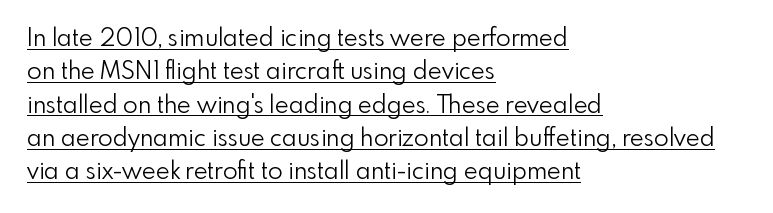
Emphasis is given by a line drawn under the lettering. The text block is weighted toward the left margin, trailing off unevenly rightward. These lines sit exactly where default settings would place them. This is roman type, the default non-slanted kind.
